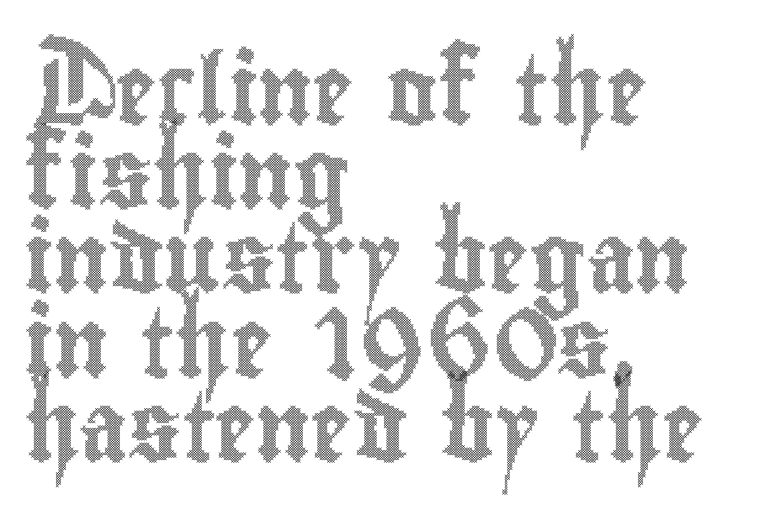
The baseline area is clear. This sample uses plain, unmodified letter spacing. The specimen reads as upright at a glance. A student would call this left alignment; a typographer would say flush left, rag right. Here the designer chose a conventional face with non-uniform glyph widths.
